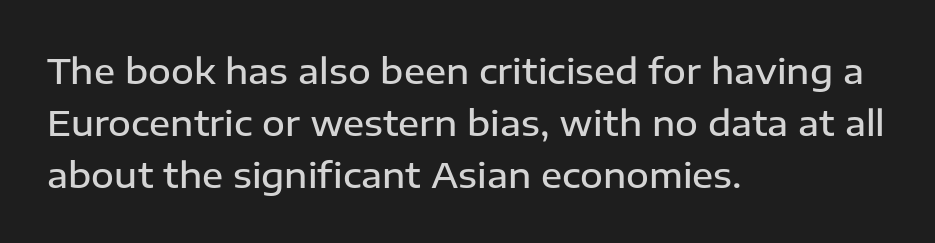
The image shows 35 px semibold sans-serif type, upright; set left-aligned, normal line spacing (1.48x), normal letter spacing, not underlined; low stroke contrast and a medium x-height.
